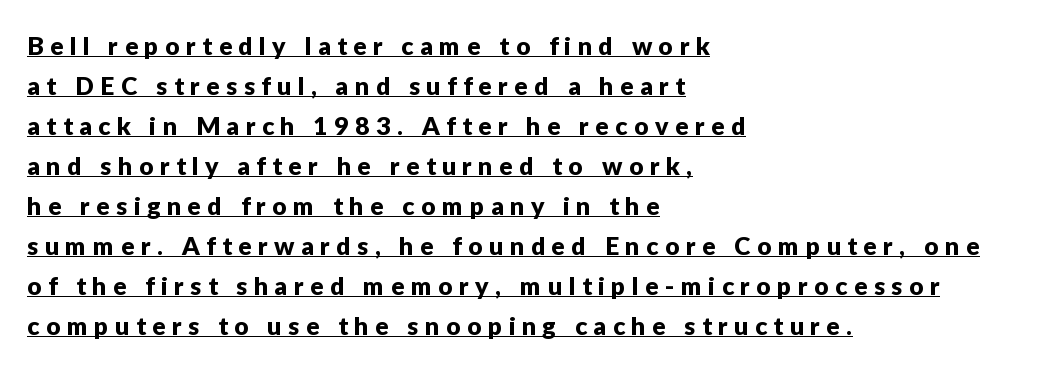
The image shows 25 px text type, upright; set left-aligned, normal line spacing (1.6x), unusually wide letter spacing (+0.26 em), underlined.
